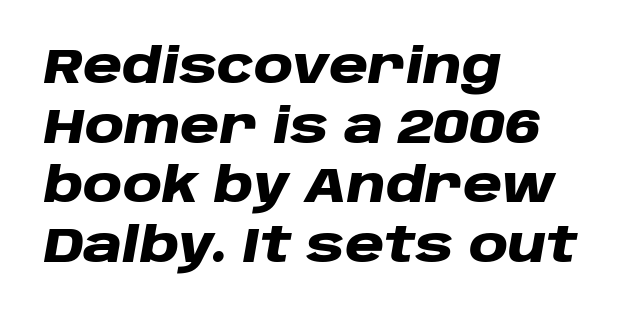
Q: Is the text bold? A: Yes.
Q: Is the text italic (slanted)? A: Yes, it leans right by about 10 degrees.
Q: Is the text underlined? A: No.
Q: How is the paragraph aligned? A: Left-aligned.
Q: Is the spacing between letters normal or unusually wide? A: Normal.
Q: Width (condensed, normal, or wide)? A: Wide.
Q: Stroke contrast? A: Low.
Q: x-height? A: Large.
Q: Monospaced? A: No.
